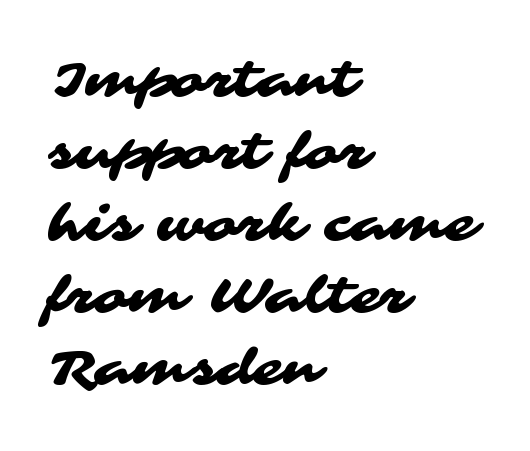
The image shows 49 px wide sans-serif type; set left-aligned, normal line spacing (1.47x), normal letter spacing, not underlined; medium stroke contrast and a medium x-height.
